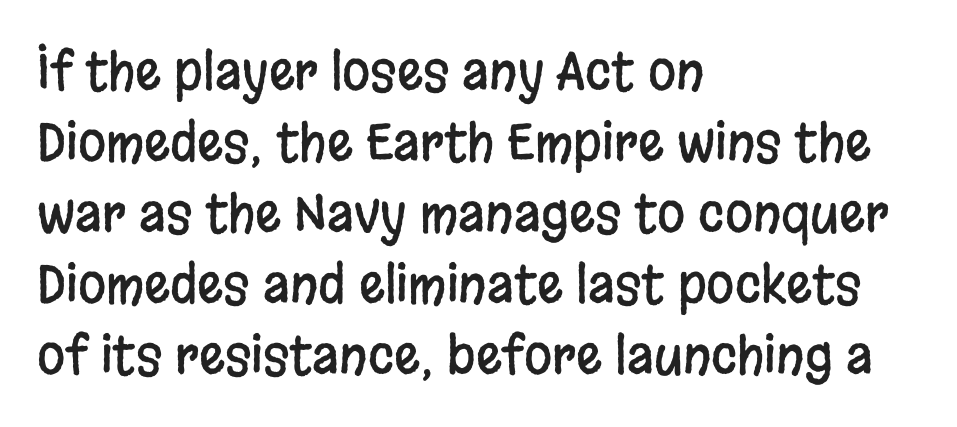
{"serif": "no", "italic": "no", "width": "condensed", "stroke_contrast": "low", "x_height": "large", "monospaced": "no", "underline": "no", "align": "left", "line_spacing": "normal", "line_spacing_ratio": 1.39, "letter_spacing": "normal", "letter_spacing_em": 0.0, "glyph_px": 51}
